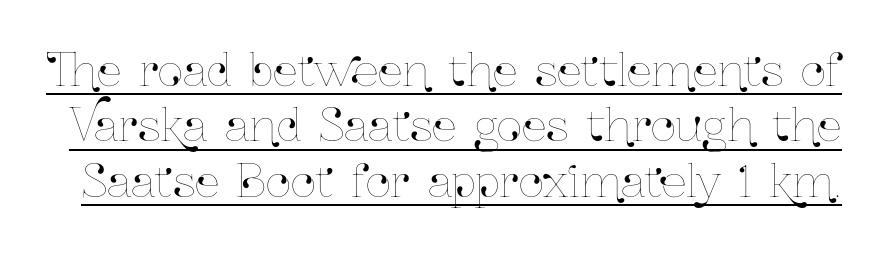
The image shows 44 px condensed type, upright; set normal line spacing (1.26x), normal letter spacing, underlined; low stroke contrast and a medium x-height.
